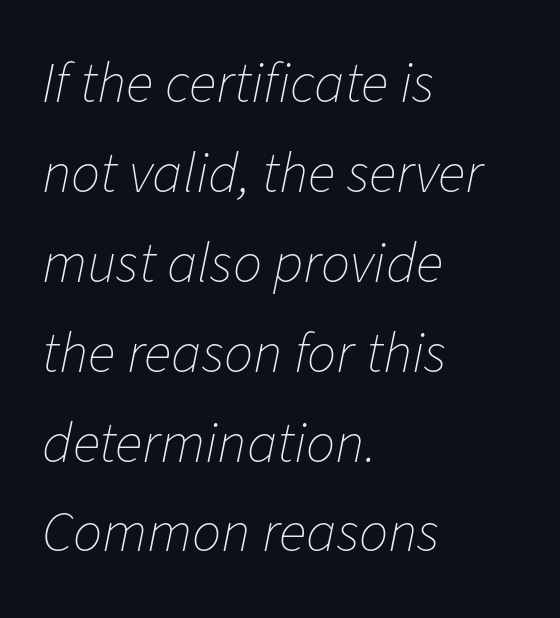
The block of text has a typical density, with ordinary space between rows. Nothing unusual about the tracking: characters are spaced as the font intends. Anything drawn beneath the words? Only blank space. The specimen reads as italic at a glance. Think of a printed novel: that variable character pitch is what you see here. Leftover space on each line is placed entirely after the last word.
